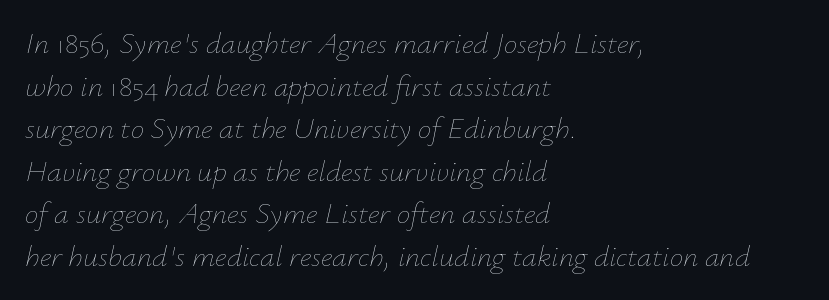
The image shows 30 px thin type, italic (leaning right); set left-aligned, normal line spacing (1.42x), normal letter spacing, not underlined; low stroke contrast and a small x-height.
